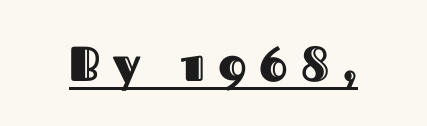
Q: Is the text italic (slanted)? A: No, it is upright.
Q: Is the text underlined? A: Yes.
Q: Is the spacing between letters normal or unusually wide? A: Unusually wide.
Q: Width (condensed, normal, or wide)? A: Normal.
Q: x-height? A: Medium.
Q: Monospaced? A: No.
